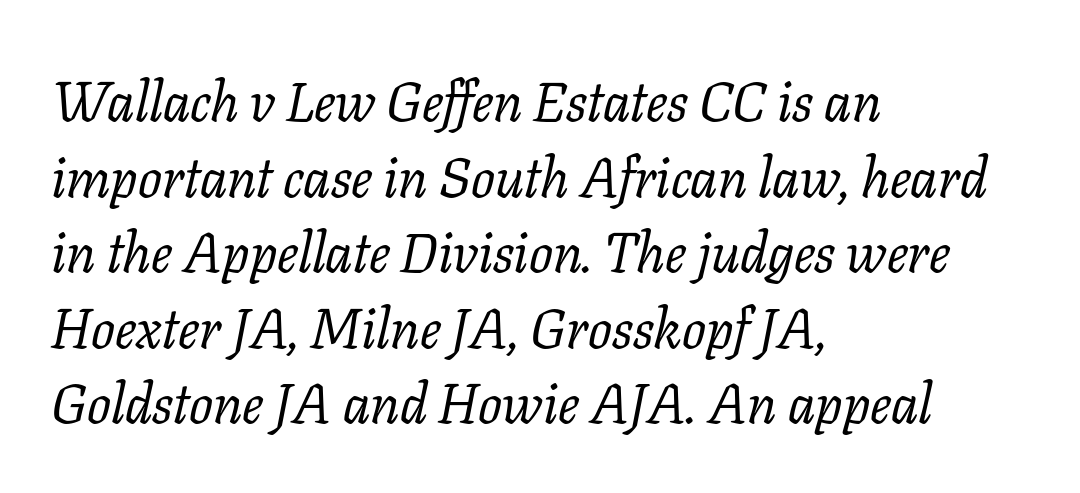
Q: Is the text bold? A: No.
Q: Is the text italic (slanted)? A: Yes, it leans right by about 11 degrees.
Q: Is the typeface a serif or a sans-serif typeface? A: Serif.
Q: Is the text underlined? A: No.
Q: How is the paragraph aligned? A: Left-aligned.
Q: Is the spacing between letters normal or unusually wide? A: Normal.
Q: Is the spacing between lines tight, normal or loose? A: Normal.
Q: Width (condensed, normal, or wide)? A: Normal.
Q: Stroke contrast? A: Low.
Q: x-height? A: Medium.
Q: Monospaced? A: No.
